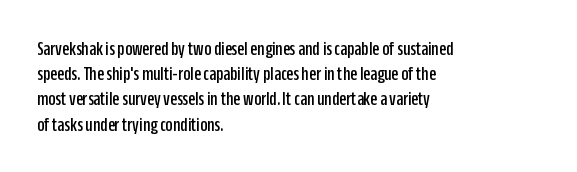
The image shows 20 px text type, upright; set left-aligned, normal line spacing (1.26x), normal letter spacing, not underlined.
